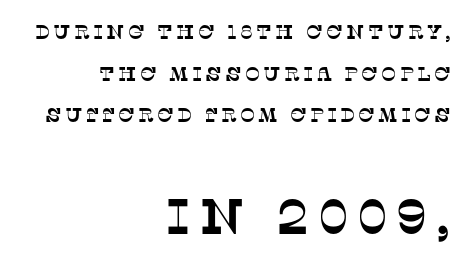
{"serif": "yes", "width": "normal", "stroke_contrast": "low", "x_height": "large", "monospaced": "no", "underline": "no", "align": "right", "line_spacing": "loose", "line_spacing_ratio": 2.08, "larger_block": "second", "size_ratio": 2.5, "glyph_px": 50}
